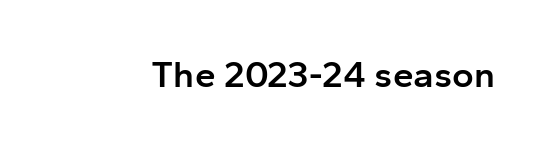
{"serif": "no", "italic": "no", "bold": "semi", "weight": "semibold", "width": "normal", "stroke_contrast": "low", "x_height": "medium", "monospaced": "no", "underline": "no", "letter_spacing": "normal", "letter_spacing_em": 0.0, "glyph_px": 37}
